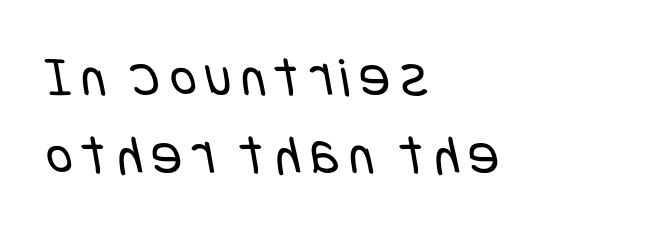
Q: Is the text bold? A: No.
Q: Is the typeface a serif or a sans-serif typeface? A: Sans-serif.
Q: Is the text underlined? A: No.
Q: How is the paragraph aligned? A: Left-aligned.
Q: Is the spacing between lines tight, normal or loose? A: Normal.
Q: Width (condensed, normal, or wide)? A: Condensed.
Q: Stroke contrast? A: Low.
Q: x-height? A: Large.
